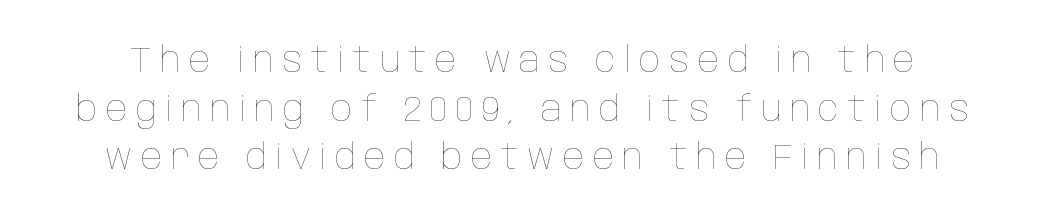
{"italic": "no", "bold": "no", "weight": "thin", "width": "condensed", "stroke_contrast": "low", "x_height": "large", "monospaced": "no", "underline": "no", "line_spacing": "normal", "line_spacing_ratio": 1.39, "letter_spacing": "wide", "letter_spacing_em": 0.24, "glyph_px": 35}
